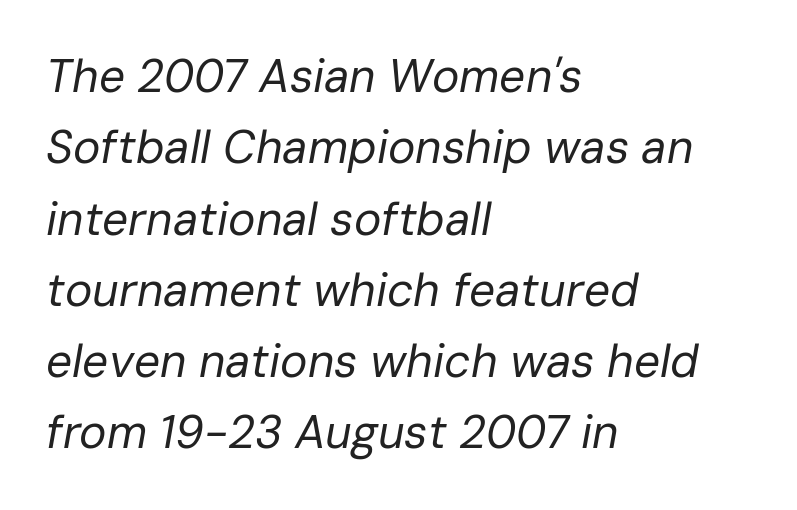
The letters are slanted; this is an italic face. You could not count columns in this text — the font is proportionally spaced. The lines are quadded left. Vertical stems look standard width or narrower in stroke. The passage shown stacks its lines at a standard gap. Tracking value appears to be zero — textbook default spacing.
